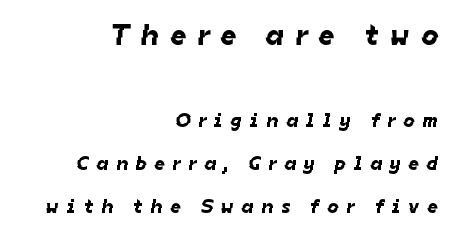
The passage shown is typed in a proportional face where columns would drift. Summary of vertical rhythm: relaxed, with wide interline spacing. A clean baseline with only descenders dipping below it. The passage shown is typeset with a sans-serif family. This sample is right-justified, so line beginnings fall wherever the words allow.
